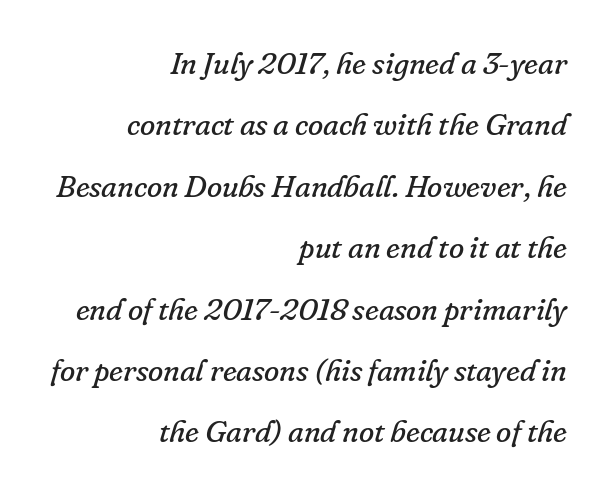
{"serif": "yes", "italic": "yes", "lean": "right", "slant_degrees": 16, "bold": "no", "weight": "regular", "width": "normal", "stroke_contrast": "low", "x_height": "small", "monospaced": "no", "underline": "no", "align": "right", "line_spacing": "loose", "line_spacing_ratio": 1.98, "letter_spacing": "normal", "letter_spacing_em": 0.0, "glyph_px": 31}
